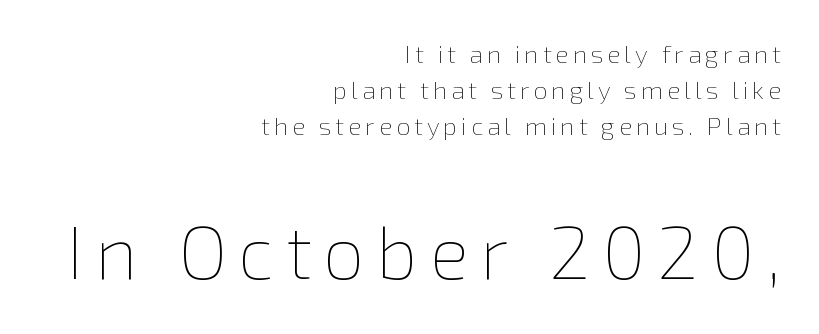
Visually, the bottom section dominates because its glyphs are scaled up. You could not count columns in this text — the font is proportionally spaced. The space between consecutive lines is moderate. The compositor pushed each line to the right boundary. This reads as an unemphasized weight, regular at the heaviest.
